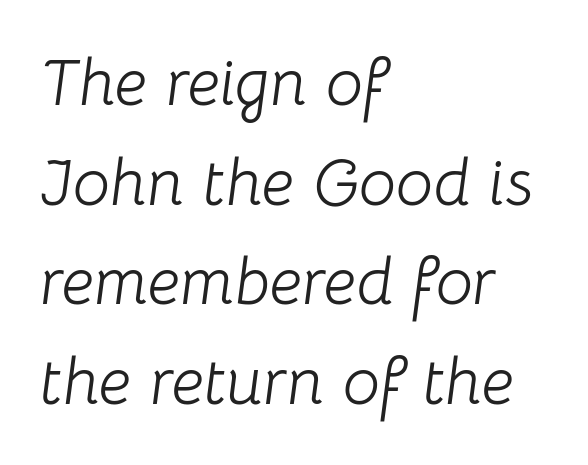
How are the letters spaced? Ordinarily, with no added tracking. Does the copy run flush right? No — it runs flush left. The letters are slanted; this is an italic face. Letters have the restrained weight of plain body copy at most.
